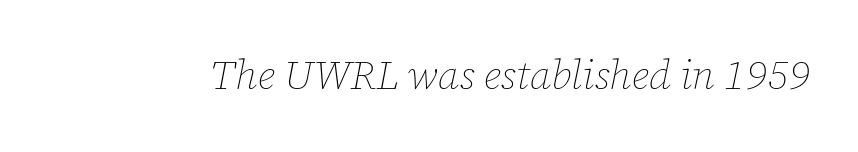
{"italic": "yes", "lean": "right", "slant_degrees": 12, "bold": "no", "weight": "thin", "width": "normal", "stroke_contrast": "low", "x_height": "medium", "monospaced": "no", "underline": "no", "letter_spacing": "normal", "letter_spacing_em": 0.0, "glyph_px": 41}
